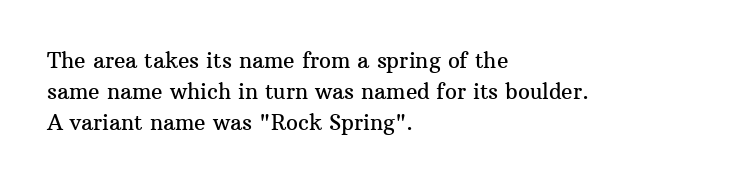
Does the copy run flush right? No — it runs flush left. The specimen reads as upright at a glance. Between one letter and the next there's only the usual sliver of space. The designer left line spacing at the default.
